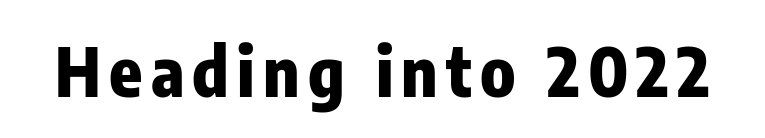
These lines are composed in type without serifs. Do the characters align in a grid? No, the font is proportional. Every stem runs plumb, perpendicular to the baseline. Beneath every word, the page is bare. Strokes here are thick enough to call this a true bold.
